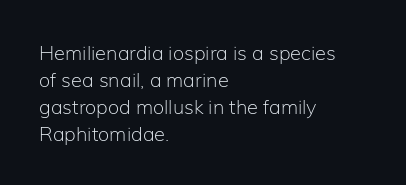
This sample uses an upright cut, with every glyph sitting square on the baseline. Reading down the column, the eye jumps a familiar distance to each next line. The horizontal fit of the characters is conventional and even. This is not heavy type; no bold has been used.
